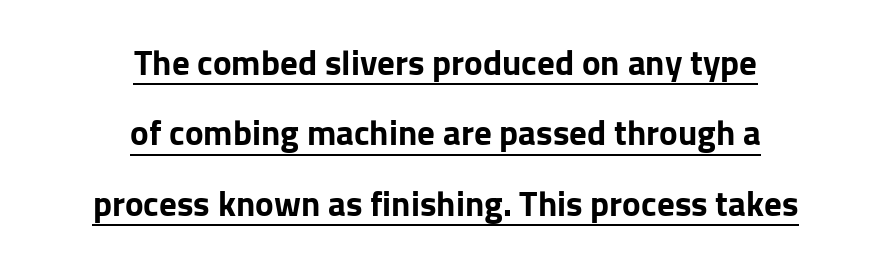
Vertical spacing — loose. Students, note that the glyphs here touch the page at normal intervals. The type sits square on the baseline with zero lean. The letters advance in unequal steps, a hallmark of proportional type.
